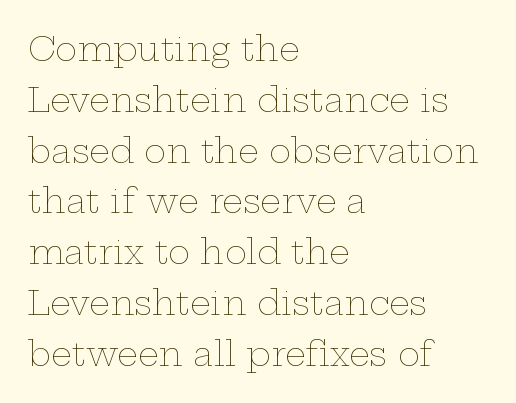
Q: Is the text bold? A: No.
Q: Is the text italic (slanted)? A: No, it is upright.
Q: Is the text underlined? A: No.
Q: How is the paragraph aligned? A: Left-aligned.
Q: Is the spacing between letters normal or unusually wide? A: Normal.
Q: Is the spacing between lines tight, normal or loose? A: Normal.
Q: Width (condensed, normal, or wide)? A: Wide.
Q: Stroke contrast? A: Low.
Q: x-height? A: Medium.
Q: Monospaced? A: No.
